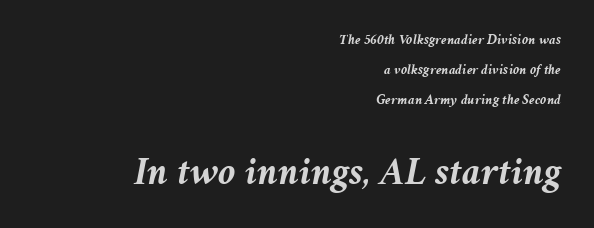
{"italic": "yes", "lean": "right", "slant_degrees": 11, "bold": "yes", "weight": "semibold", "width": "normal", "stroke_contrast": "medium", "x_height": "medium", "monospaced": "no", "underline": "no", "align": "right", "line_spacing": "loose", "line_spacing_ratio": 2.16, "letter_spacing": "normal", "letter_spacing_em": 0.0, "larger_block": "second", "size_ratio": 2.79, "glyph_px": 39}
